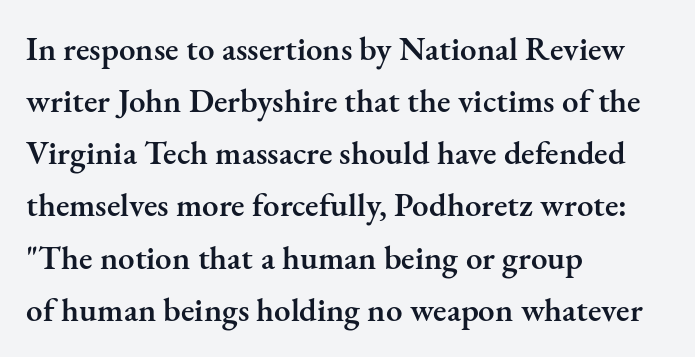
{"serif": "yes", "italic": "no", "bold": "semi", "weight": "semibold", "width": "normal", "stroke_contrast": "medium", "x_height": "small", "monospaced": "no", "underline": "no", "align": "left", "line_spacing": "normal", "line_spacing_ratio": 1.58, "letter_spacing": "normal", "letter_spacing_em": 0.0, "glyph_px": 33}
